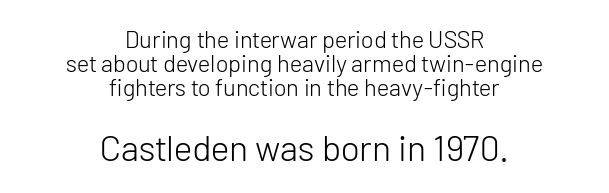
The zone under the glyphs is completely vacant. The paragraph shown floats in the horizontal middle. The letters advance in unequal steps, a hallmark of proportional type. The composition opens small and finishes big. Letterform terminals end flat and unadorned throughout the passage.
